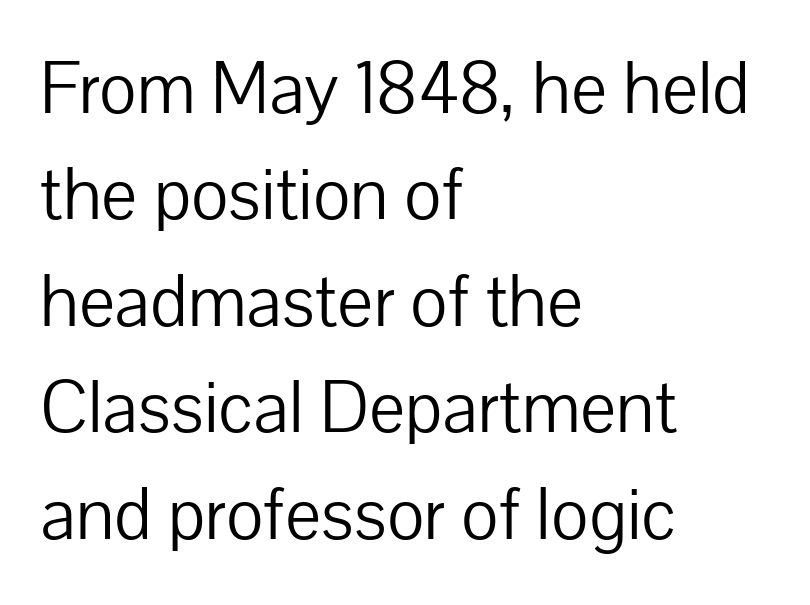
Q: Is the text bold? A: No.
Q: Is the text italic (slanted)? A: No, it is upright.
Q: Is the typeface a serif or a sans-serif typeface? A: Sans-serif.
Q: Is the text underlined? A: No.
Q: How is the paragraph aligned? A: Left-aligned.
Q: Is the spacing between letters normal or unusually wide? A: Normal.
Q: Is the spacing between lines tight, normal or loose? A: Normal.
Q: Width (condensed, normal, or wide)? A: Normal.
Q: Stroke contrast? A: Low.
Q: x-height? A: Medium.
Q: Monospaced? A: No.
